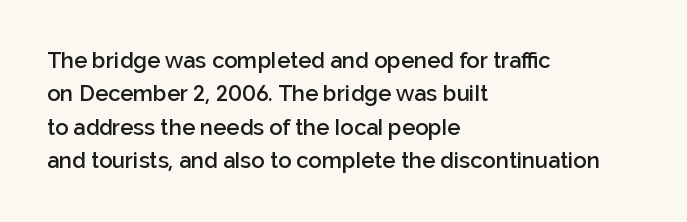
Rows of type keep a routine distance in the vertical direction. Default kerning and tracking; the words read as compact shapes. The font's upright variant was chosen for this text. As a designer I'd log this as weight 600, semibold. The string is rendered with underlining switched off.
